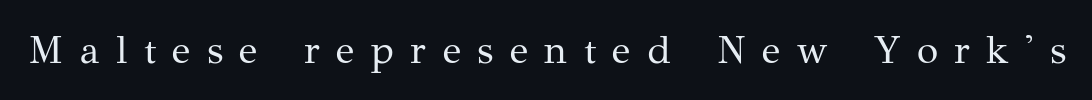
The font sits on the lighter half of the weight spectrum, regular included. Varying glyph widths throughout — classic text-font behaviour. You could only call the tracking loose — the letters float apart. The passage shown is typeset with a serif family. Underline: absent.
